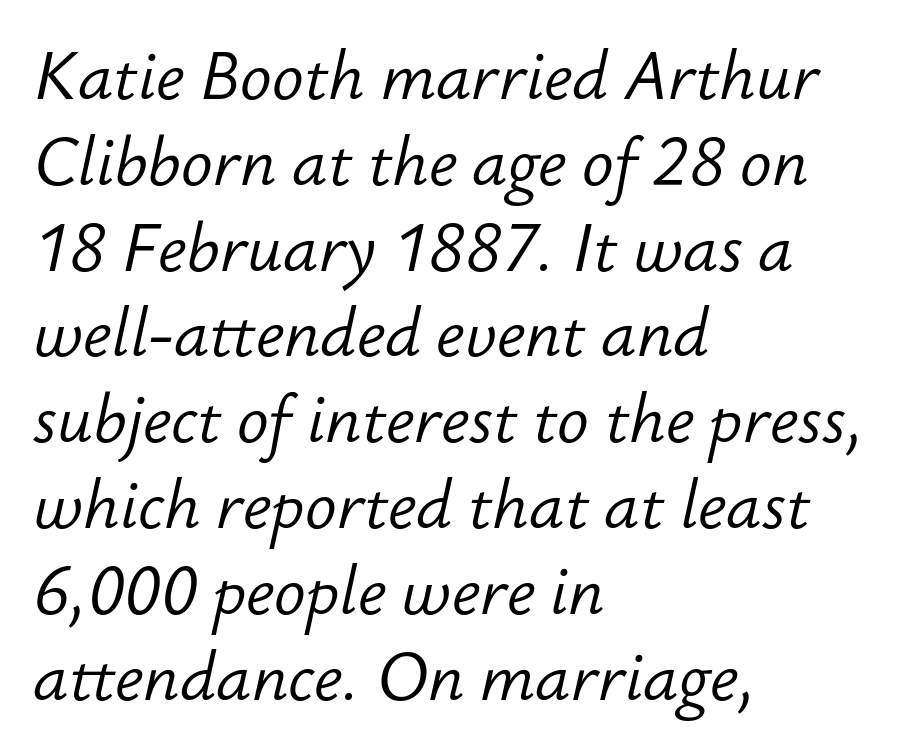
Q: Is the text bold? A: No.
Q: Is the text italic (slanted)? A: Yes, it leans right by about 12 degrees.
Q: Is the text underlined? A: No.
Q: How is the paragraph aligned? A: Left-aligned.
Q: Is the spacing between letters normal or unusually wide? A: Normal.
Q: Is the spacing between lines tight, normal or loose? A: Normal.
Q: Width (condensed, normal, or wide)? A: Normal.
Q: Stroke contrast? A: Low.
Q: x-height? A: Small.
Q: Monospaced? A: No.
